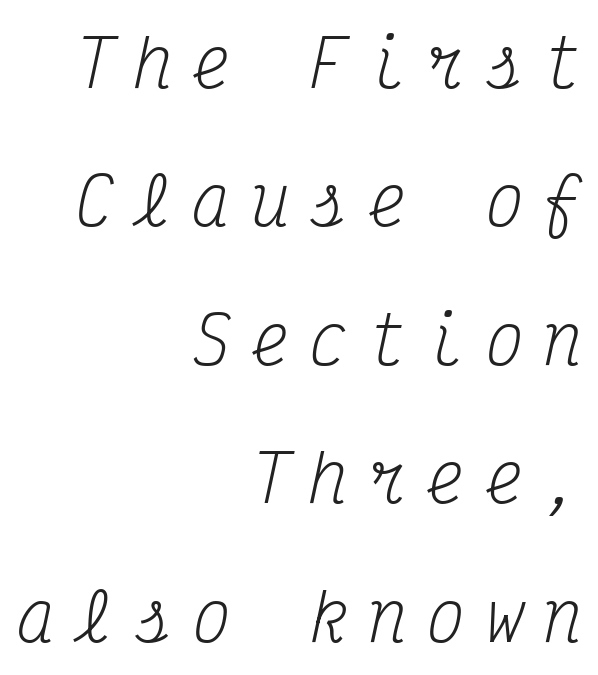
{"serif": "yes", "italic": "yes", "lean": "right", "slant_degrees": 12, "bold": "no", "weight": "regular", "width": "condensed", "stroke_contrast": "medium", "x_height": "medium", "monospaced": "yes", "underline": "no", "align": "right", "line_spacing": "loose", "line_spacing_ratio": 2.13, "letter_spacing": "wide", "letter_spacing_em": 0.3, "glyph_px": 65}
